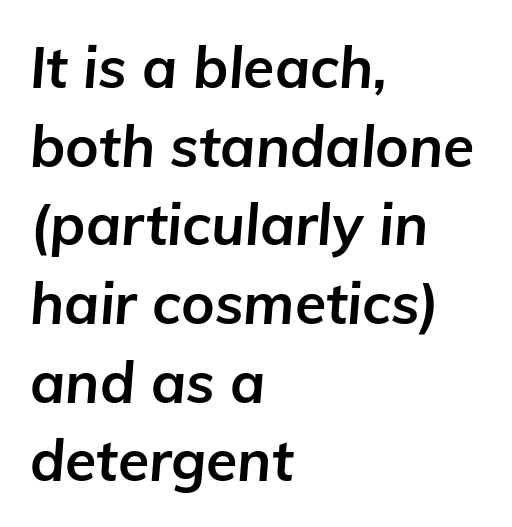
Q: Is the text bold? A: Yes.
Q: Is the text italic (slanted)? A: Yes, it leans right by about 5 degrees.
Q: Is the text underlined? A: No.
Q: How is the paragraph aligned? A: Left-aligned.
Q: Is the spacing between letters normal or unusually wide? A: Normal.
Q: Is the spacing between lines tight, normal or loose? A: Normal.
Q: Width (condensed, normal, or wide)? A: Normal.
Q: Stroke contrast? A: Low.
Q: x-height? A: Medium.
Q: Monospaced? A: No.
